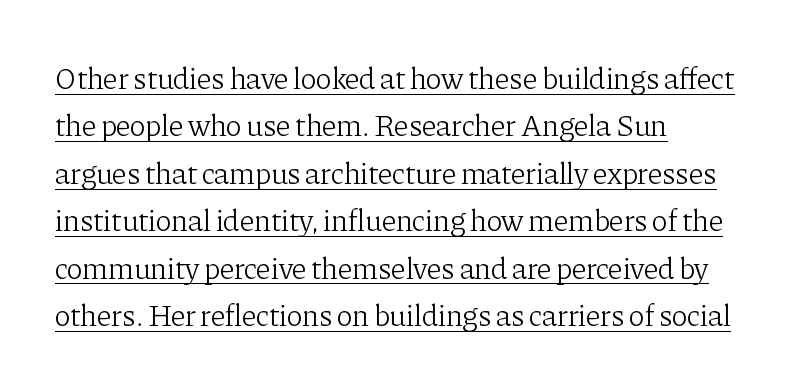
Q: Is the text bold? A: No.
Q: Is the text italic (slanted)? A: No, it is upright.
Q: Is the typeface a serif or a sans-serif typeface? A: Serif.
Q: Is the text underlined? A: Yes.
Q: How is the paragraph aligned? A: Left-aligned.
Q: Is the spacing between letters normal or unusually wide? A: Normal.
Q: Is the spacing between lines tight, normal or loose? A: Normal.
Q: Width (condensed, normal, or wide)? A: Normal.
Q: Stroke contrast? A: Low.
Q: x-height? A: Medium.
Q: Monospaced? A: No.
